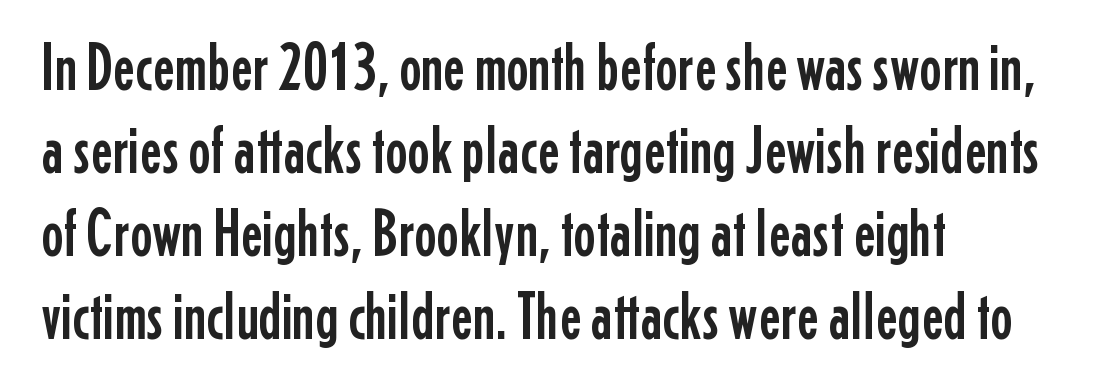
The text block is weighted toward the left margin, trailing off unevenly rightward. Posture: vertical. Look at the bottom of the vertical strokes: they stop flat, with no serifs. The letters advance in unequal steps, a hallmark of proportional type. The area under the type is left untouched.
